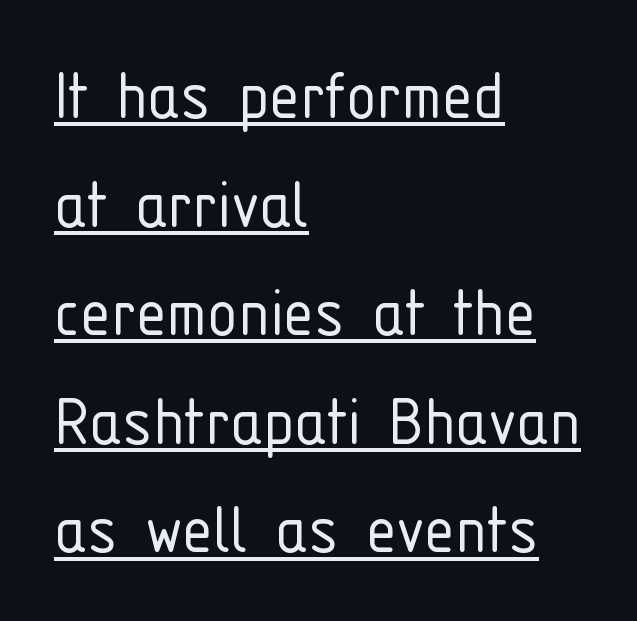
{"serif": "no", "italic": "no", "bold": "no", "weight": "light", "width": "condensed", "stroke_contrast": "low", "x_height": "medium", "monospaced": "no", "underline": "yes", "align": "left", "line_spacing": "normal", "line_spacing_ratio": 1.41, "letter_spacing": "normal", "letter_spacing_em": 0.0, "glyph_px": 77}
